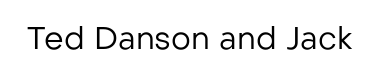
Varying glyph widths throughout — classic text-font behaviour. This sample uses plain, unmodified letter spacing. Nobody drew a line under any word here. Summary of weight: not heavy and not bold.
